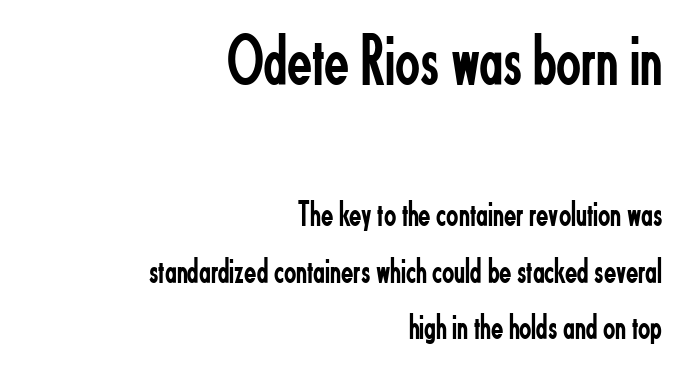
Q: Is the text bold? A: No.
Q: Is the text italic (slanted)? A: No, it is upright.
Q: Is the typeface a serif or a sans-serif typeface? A: Sans-serif.
Q: Is the text underlined? A: No.
Q: How is the paragraph aligned? A: Right-aligned.
Q: Is the spacing between letters normal or unusually wide? A: Normal.
Q: Is the spacing between lines tight, normal or loose? A: Normal.
Q: Which block of text is set in a larger size, the first (top) or the second (bottom)? A: The first (top) one.
Q: Width (condensed, normal, or wide)? A: Condensed.
Q: Stroke contrast? A: Low.
Q: x-height? A: Small.
Q: Monospaced? A: No.
